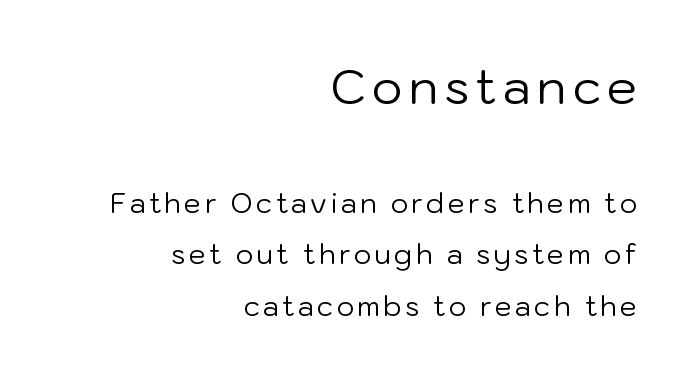
Letterform terminals end flat and unadorned throughout the passage. Regarding leading, the lines here are spaced well apart. Proportional: the letters do not fall into vertical columns. Vertical strokes here are truly vertical. No heavy texture on the line: the type isn't bold.
